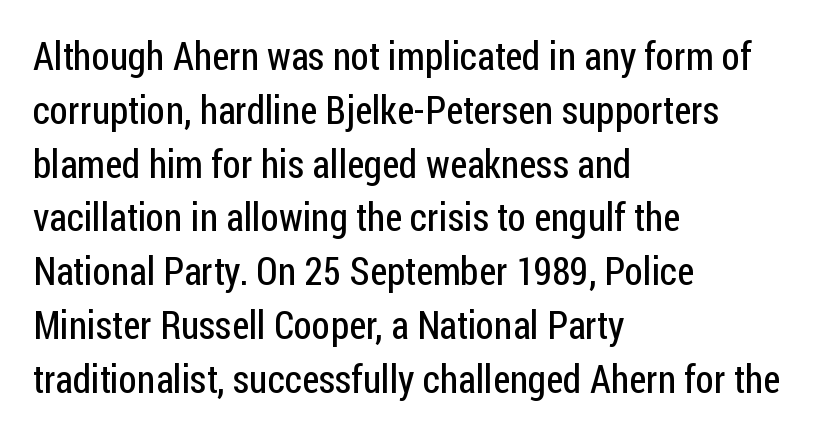
Q: Is the text bold? A: No.
Q: Is the text italic (slanted)? A: No, it is upright.
Q: Is the typeface a serif or a sans-serif typeface? A: Sans-serif.
Q: Is the text underlined? A: No.
Q: How is the paragraph aligned? A: Left-aligned.
Q: Is the spacing between letters normal or unusually wide? A: Normal.
Q: Is the spacing between lines tight, normal or loose? A: Normal.
Q: Width (condensed, normal, or wide)? A: Condensed.
Q: Stroke contrast? A: Low.
Q: x-height? A: Medium.
Q: Monospaced? A: No.
